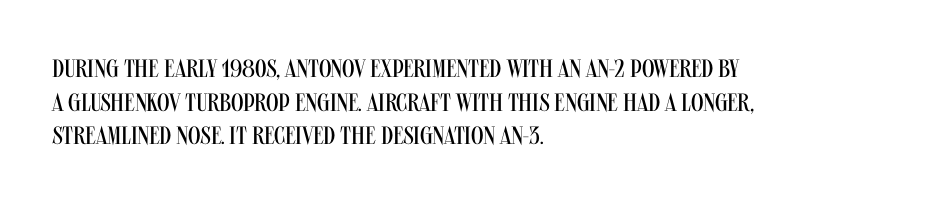
The image shows 25 px text type, upright; set left-aligned, normal line spacing (1.35x), normal letter spacing, not underlined.
